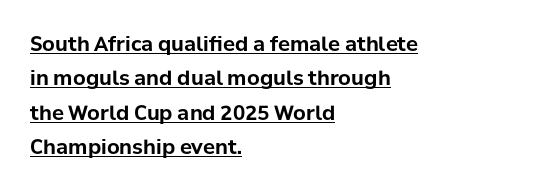
The paragraph has a hard left edge and a soft right edge. Summary of weight: heavy, a full bold. Does a line run under the words? Yes, clearly. Italic: no, the glyphs are upright roman.
